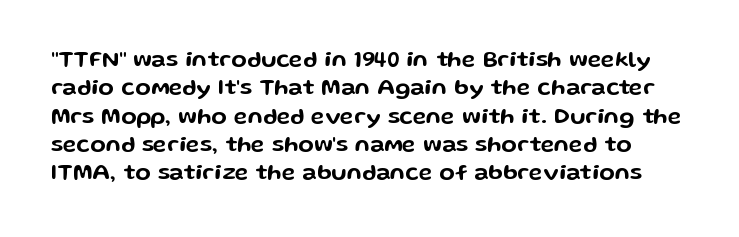
The image shows 23 px text type, upright; set line spacing 1.23x, normal letter spacing, not underlined.
